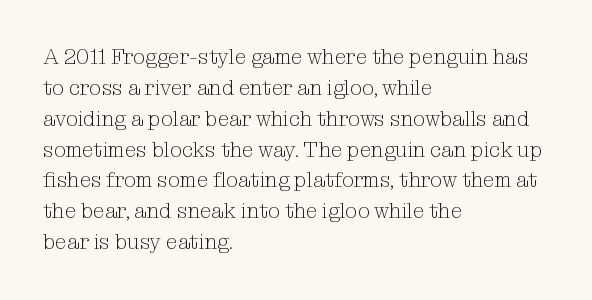
The image shows 21 px text type, upright; set left-aligned, normal line spacing (1.47x), normal letter spacing, not underlined.
